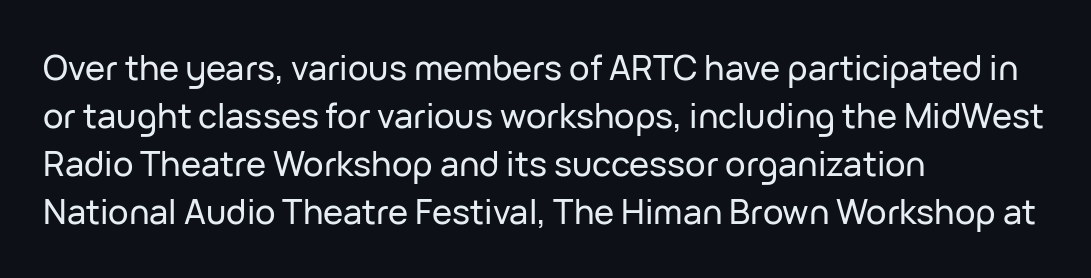
Do the characters align in a grid? No, the font is proportional. Tracking here is standard; glyphs follow each other at the usual distance. Type without underlining. Font category for this specimen: sans-serif. A student would call this left alignment; a typographer would say flush left, rag right.
